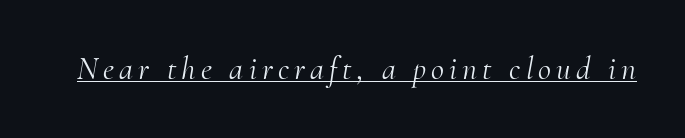
Q: Is the text bold? A: No.
Q: Is the text italic (slanted)? A: Yes, it leans right by about 10 degrees.
Q: Is the typeface a serif or a sans-serif typeface? A: Serif.
Q: Is the text underlined? A: Yes.
Q: Width (condensed, normal, or wide)? A: Normal.
Q: Stroke contrast? A: Medium.
Q: x-height? A: Small.
Q: Monospaced? A: No.
